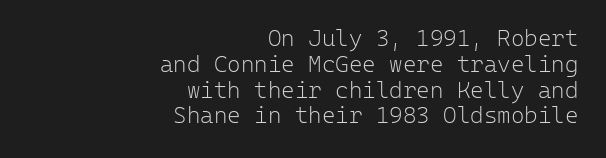
{"italic": "no", "bold": "no", "underline": "no", "align": "right", "line_spacing": "tight", "line_spacing_ratio": 1.12, "letter_spacing": "normal", "letter_spacing_em": 0.0, "glyph_px": 23}
